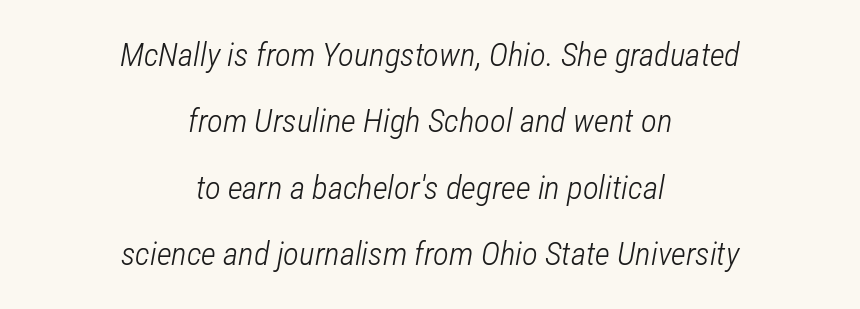
Students, note that the glyphs here touch the page at normal intervals. The baseline area is clear. Observe the lean: these are italic letterforms. On a weight scale, this lands at 450 or below. Widely set lines give the paragraph a tall, airy silhouette.
